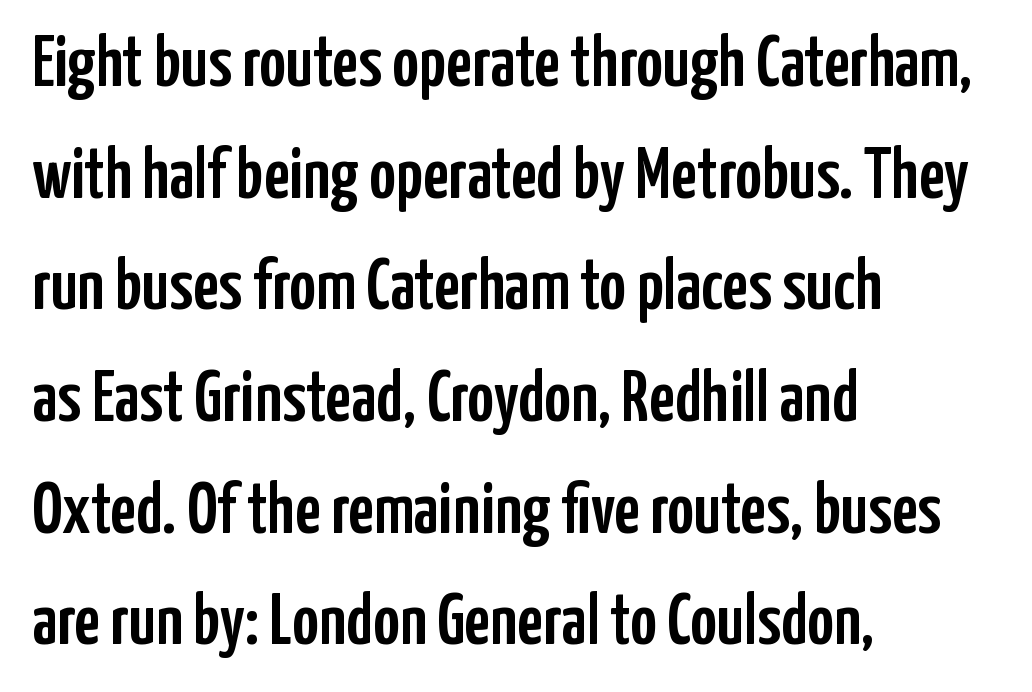
{"serif": "no", "italic": "no", "width": "condensed", "stroke_contrast": "low", "x_height": "medium", "monospaced": "no", "underline": "no", "align": "left", "line_spacing": "normal", "line_spacing_ratio": 1.53, "letter_spacing": "normal", "letter_spacing_em": 0.0, "glyph_px": 73}
